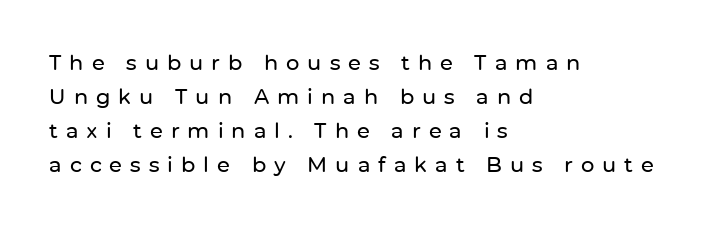
Q: Is the text italic (slanted)? A: No, it is upright.
Q: Is the text underlined? A: No.
Q: How is the paragraph aligned? A: Left-aligned.
Q: Is the spacing between letters normal or unusually wide? A: Unusually wide.
Q: Is the spacing between lines tight, normal or loose? A: Normal.
